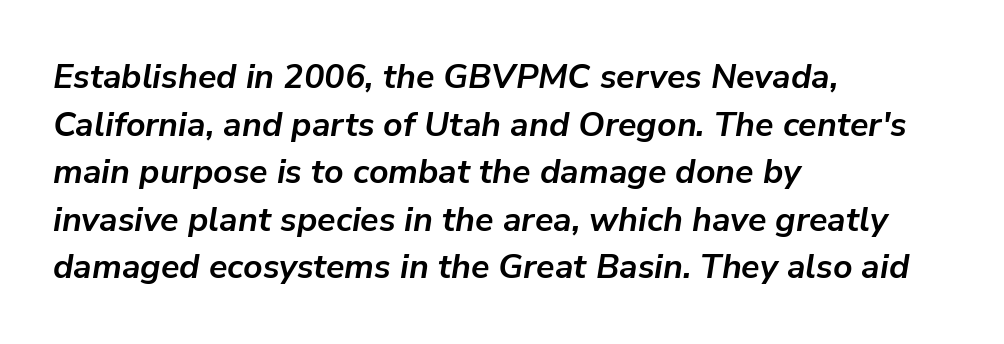
Q: Is the text bold? A: Yes.
Q: Is the text italic (slanted)? A: Yes, it leans right by about 9 degrees.
Q: Is the text underlined? A: No.
Q: How is the paragraph aligned? A: Left-aligned.
Q: Is the spacing between letters normal or unusually wide? A: Normal.
Q: Is the spacing between lines tight, normal or loose? A: Normal.
Q: Width (condensed, normal, or wide)? A: Normal.
Q: Stroke contrast? A: Low.
Q: x-height? A: Medium.
Q: Monospaced? A: No.
